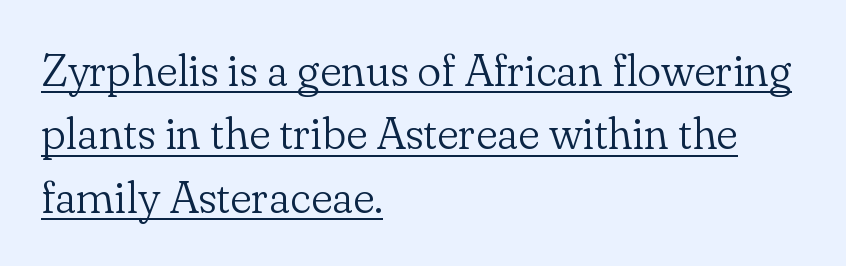
{"serif": "yes", "italic": "no", "bold": "no", "weight": "light", "width": "normal", "stroke_contrast": "low", "x_height": "small", "monospaced": "no", "underline": "yes", "align": "left", "line_spacing": "normal", "line_spacing_ratio": 1.41, "letter_spacing": "normal", "letter_spacing_em": 0.0, "glyph_px": 45}
